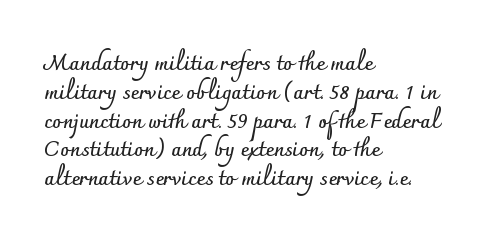
The image shows 21 px bold type; set left-aligned, normal line spacing (1.37x), normal letter spacing, not underlined.
